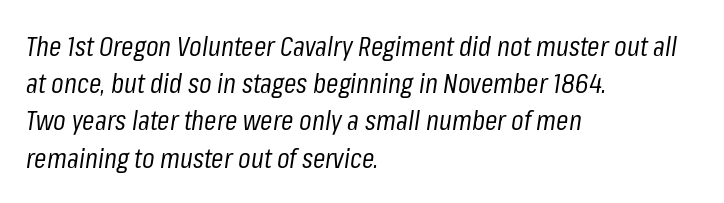
{"italic": "yes", "lean": "right", "slant_degrees": 8, "bold": "no", "weight": "regular", "width": "condensed", "stroke_contrast": "low", "x_height": "medium", "monospaced": "no", "underline": "no", "align": "left", "line_spacing": "normal", "line_spacing_ratio": 1.33, "letter_spacing": "normal", "letter_spacing_em": 0.0, "glyph_px": 28}
